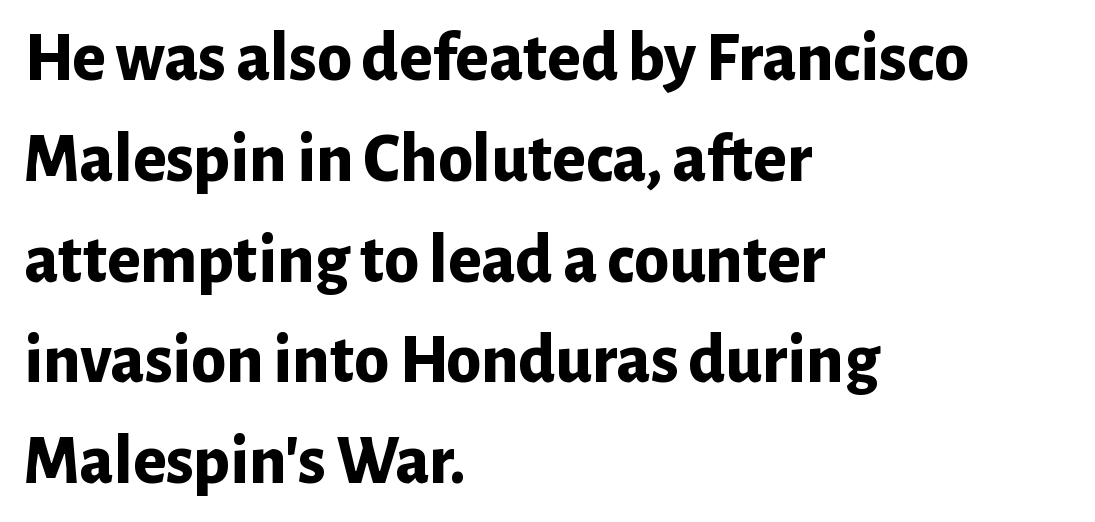
Q: Is the text bold? A: Yes.
Q: Is the text italic (slanted)? A: No, it is upright.
Q: Is the typeface a serif or a sans-serif typeface? A: Sans-serif.
Q: Is the text underlined? A: No.
Q: How is the paragraph aligned? A: Left-aligned.
Q: Is the spacing between letters normal or unusually wide? A: Normal.
Q: Is the spacing between lines tight, normal or loose? A: Normal.
Q: Width (condensed, normal, or wide)? A: Normal.
Q: Stroke contrast? A: Low.
Q: x-height? A: Medium.
Q: Monospaced? A: No.
